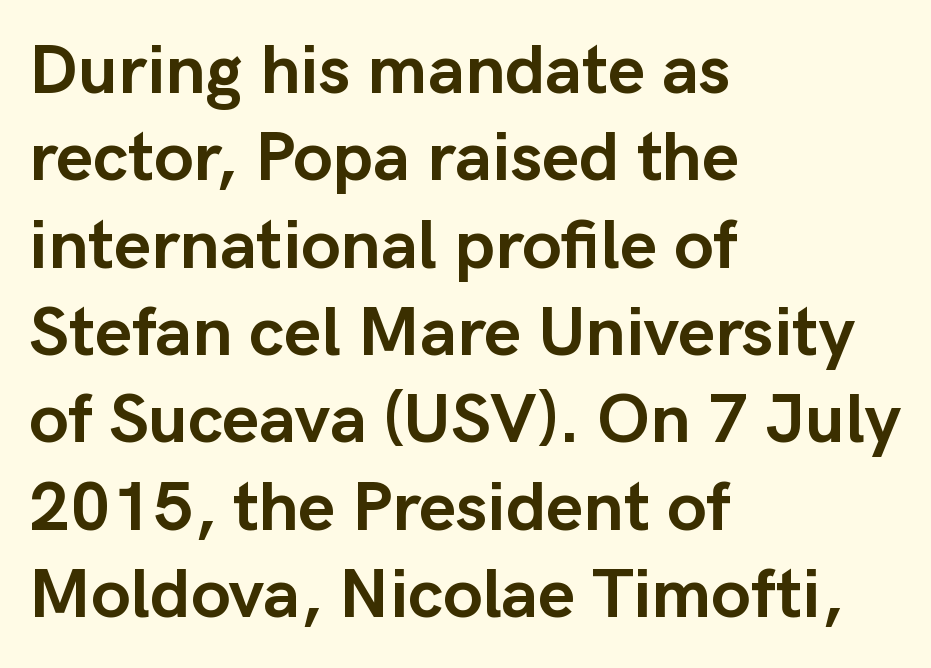
{"serif": "no", "italic": "no", "bold": "yes", "weight": "semibold", "width": "normal", "stroke_contrast": "low", "x_height": "medium", "monospaced": "no", "underline": "no", "align": "left", "line_spacing_ratio": 1.23, "letter_spacing": "normal", "letter_spacing_em": 0.0, "glyph_px": 71}
